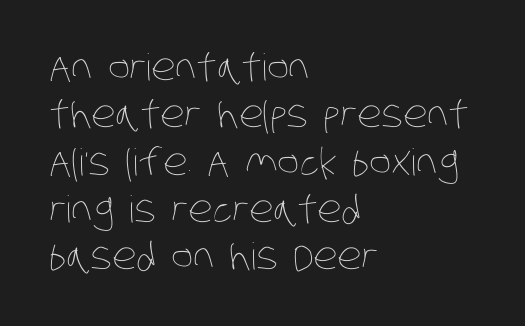
The image shows 37 px thin, condensed type; set left-aligned, normal line spacing (1.28x), normal letter spacing, not underlined; low stroke contrast and a large x-height.
